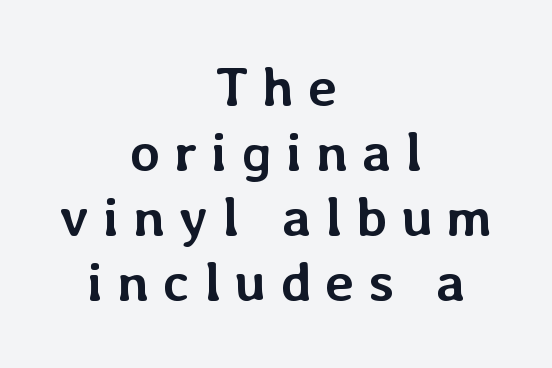
{"italic": "no", "bold": "yes", "weight": "semibold", "width": "normal", "stroke_contrast": "low", "x_height": "medium", "monospaced": "no", "underline": "no", "align": "center", "line_spacing_ratio": 1.18, "letter_spacing": "wide", "letter_spacing_em": 0.25, "glyph_px": 55}
